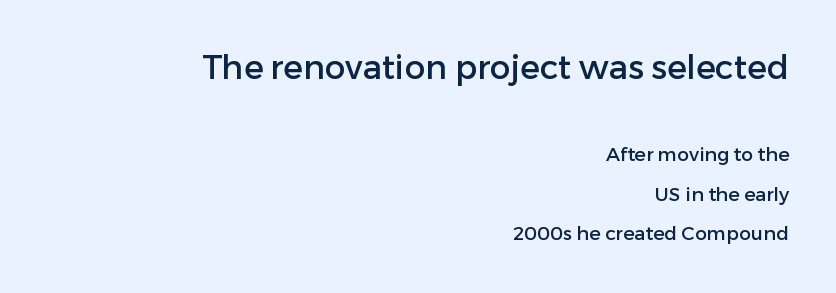
The image shows 33 px sans-serif type, upright; set right-aligned, loose line spacing (2.08x), normal letter spacing, not underlined; the first (top) block is 1.74x larger; low stroke contrast and a medium x-height.
